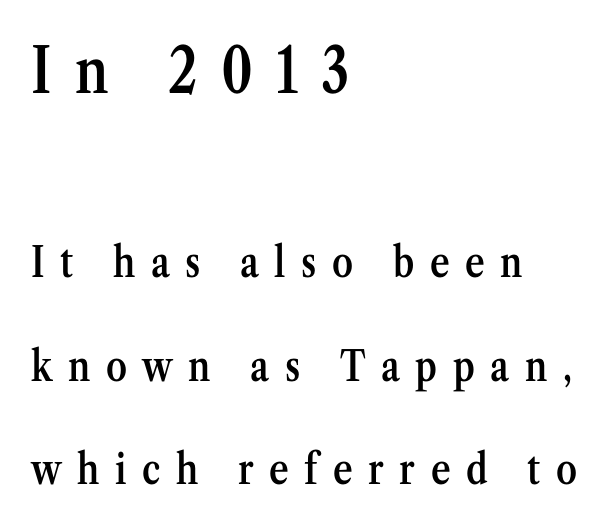
{"serif": "yes", "italic": "no", "bold": "semi", "weight": "semibold", "width": "condensed", "stroke_contrast": "medium", "x_height": "medium", "monospaced": "no", "underline": "no", "align": "left", "line_spacing": "loose", "line_spacing_ratio": 2.46, "letter_spacing": "wide", "letter_spacing_em": 0.37, "larger_block": "first", "size_ratio": 1.5, "glyph_px": 63}
